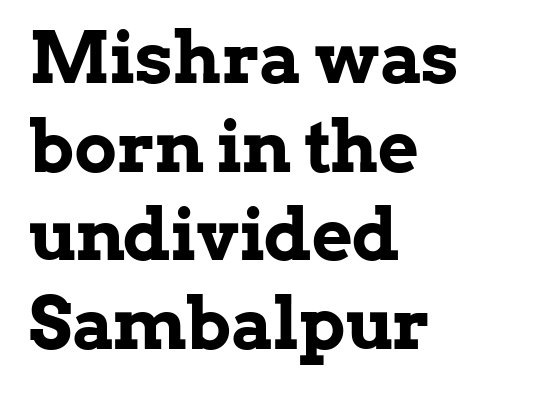
Weight: bold. Summary of vertical rhythm: regular, with standard interline spacing. Quick note: underline off. Think of a printed novel: that variable character pitch is what you see here. In terms of letterspacing, this is plain default setting. The designer went with a serif here, giving each stem small feet.
